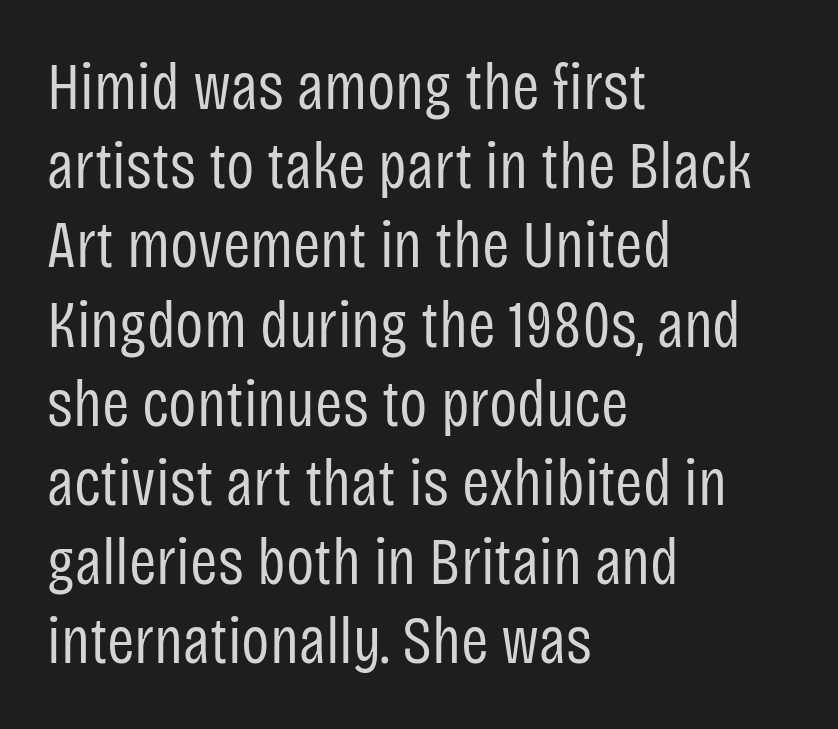
Q: Is the text bold? A: No.
Q: Is the text italic (slanted)? A: No, it is upright.
Q: Is the typeface a serif or a sans-serif typeface? A: Sans-serif.
Q: Is the text underlined? A: No.
Q: How is the paragraph aligned? A: Left-aligned.
Q: Is the spacing between letters normal or unusually wide? A: Normal.
Q: Width (condensed, normal, or wide)? A: Condensed.
Q: Stroke contrast? A: Low.
Q: x-height? A: Large.
Q: Monospaced? A: No.
